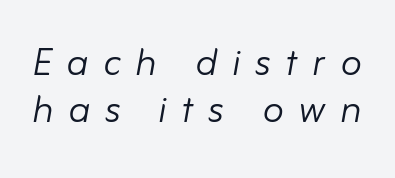
Looks like regular typesetting: each glyph gets only the width it needs. Whoever set this chose condensed vertical rhythm over breathing room. Emphasis-style slanted type is in use. Substantial extra tracking has been applied to these lines. No extra ink here — the face is not bold. A bare baseline throughout the passage.
